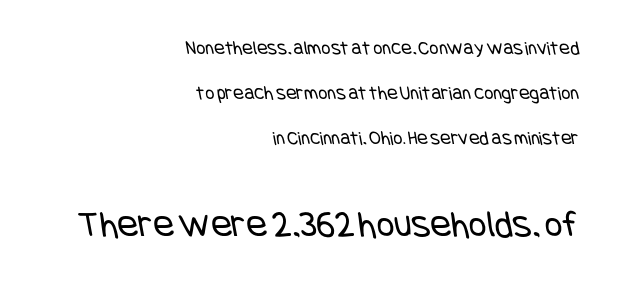
Q: Is the text bold? A: No.
Q: Is the typeface a serif or a sans-serif typeface? A: Sans-serif.
Q: Is the text underlined? A: No.
Q: How is the paragraph aligned? A: Right-aligned.
Q: Is the spacing between letters normal or unusually wide? A: Normal.
Q: Is the spacing between lines tight, normal or loose? A: Loose.
Q: Which block of text is set in a larger size, the first (top) or the second (bottom)? A: The second (bottom) one.
Q: Width (condensed, normal, or wide)? A: Condensed.
Q: Stroke contrast? A: Low.
Q: x-height? A: Large.
